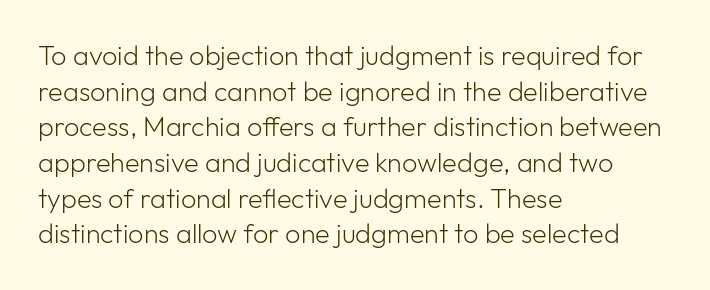
Notice how descenders clear the ascenders below comfortably — that's standard leading. Rule under the text: the space is simply empty. This rendering uses left alignment, leaving the right contour irregular. The type sits square on the baseline with zero lean. The font sits on the lighter half of the weight spectrum, regular included. The gaps between neighbouring characters are ordinary and unremarkable.
